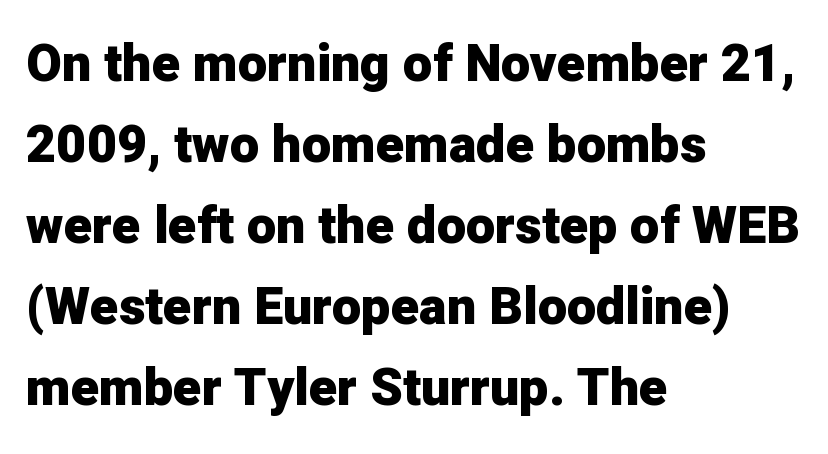
Glyph-to-glyph distance matches everyday printed text. Unmarked baselines from the first word to the last. Italic? Not at all — the glyphs are vertical. The leading is moderate, giving the passage an even texture. Do the characters align in a grid? No, the font is proportional. Stroke terminals: plain, sans-serif.
